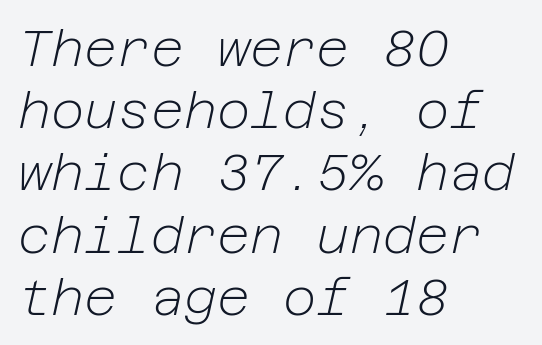
Q: Is the text bold? A: No.
Q: Is the text italic (slanted)? A: Yes, it leans right by about 12 degrees.
Q: Is the text underlined? A: No.
Q: How is the paragraph aligned? A: Left-aligned.
Q: Is the spacing between letters normal or unusually wide? A: Normal.
Q: Width (condensed, normal, or wide)? A: Normal.
Q: Stroke contrast? A: Low.
Q: x-height? A: Medium.
